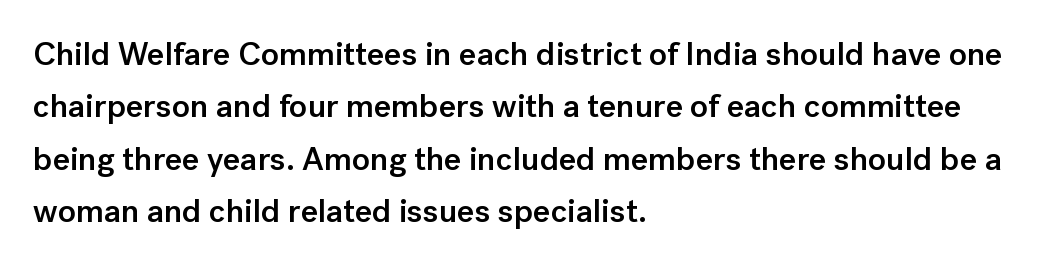
{"serif": "no", "italic": "no", "bold": "semi", "weight": "semibold", "width": "normal", "stroke_contrast": "low", "x_height": "medium", "monospaced": "no", "underline": "no", "align": "left", "line_spacing": "normal", "line_spacing_ratio": 1.59, "letter_spacing": "normal", "letter_spacing_em": 0.0, "glyph_px": 33}
